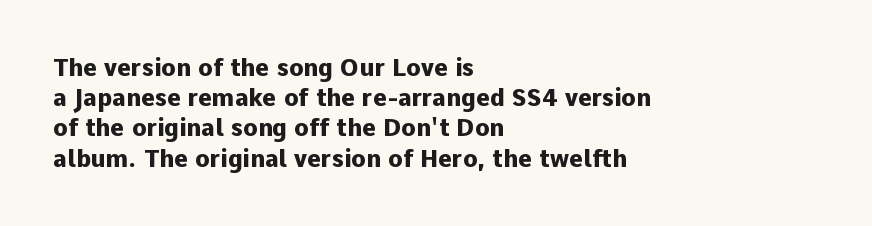
Q: Is the text bold? A: Yes.
Q: Is the text italic (slanted)? A: No, it is upright.
Q: Is the text underlined? A: No.
Q: How is the paragraph aligned? A: Left-aligned.
Q: Is the spacing between letters normal or unusually wide? A: Normal.
Q: Is the spacing between lines tight, normal or loose? A: Normal.
